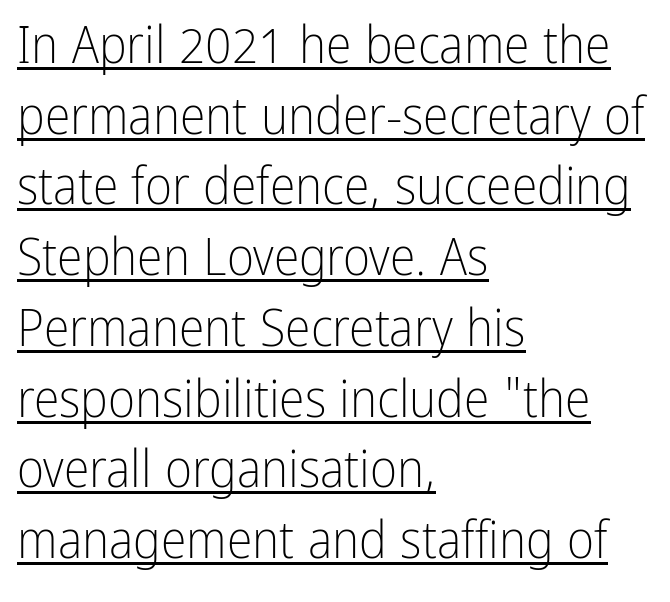
This rendering features underlined lettering. Students, observe: this is what conventionally led text looks like. Nope, no serifs anywhere on these letters. Honestly, the letter spacing is just normal — you wouldn't notice it.
